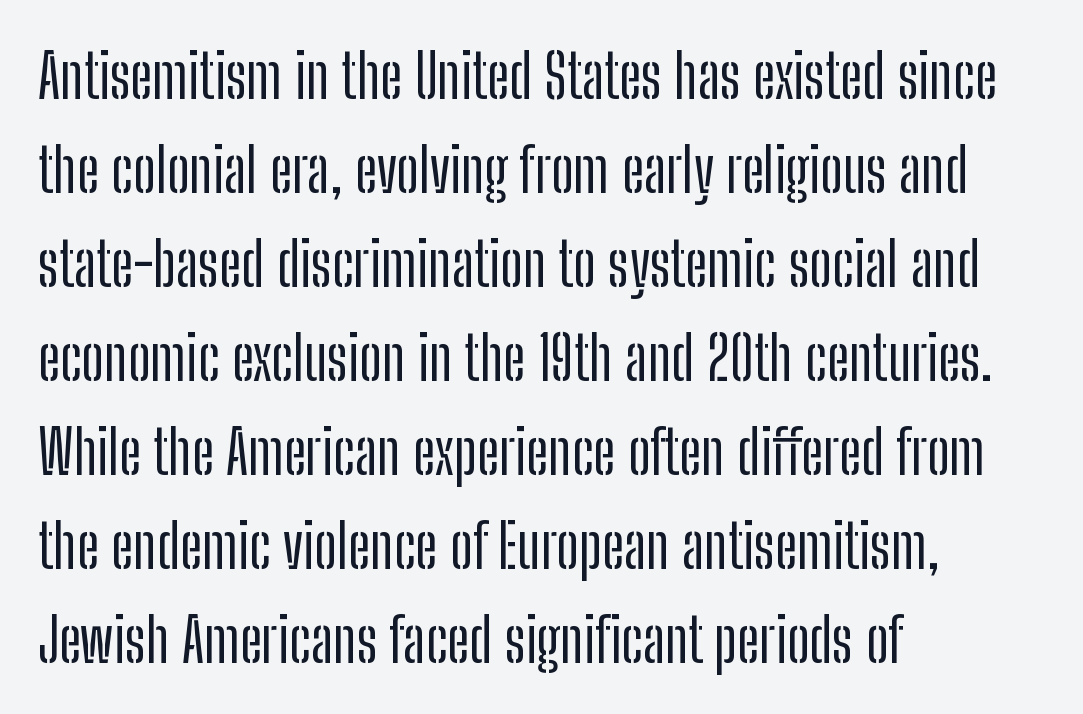
These lines are rendered in a variable-pitch font. One glance says typical: line gaps are just what's usual. Glance below the letters and you will spot only blank space. The designer went with a sans here, leaving each stem footless.
